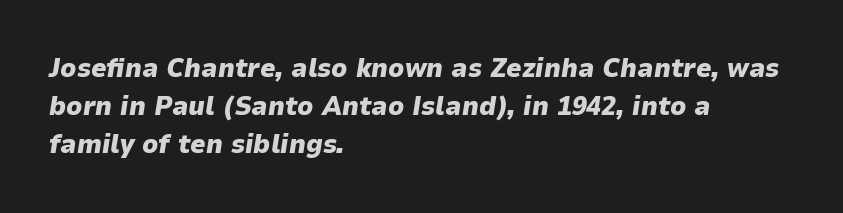
The image shows 27 px bold type, italic (leaning right); set left-aligned, normal line spacing (1.41x), normal letter spacing, not underlined.
